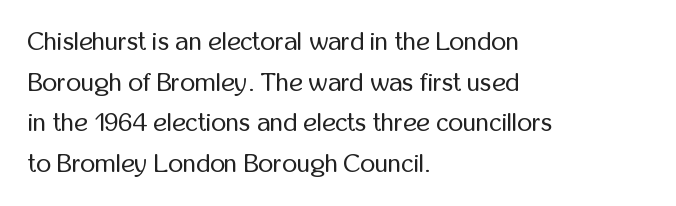
The image shows 26 px text type, upright; set left-aligned, normal line spacing (1.56x), normal letter spacing, not underlined.
